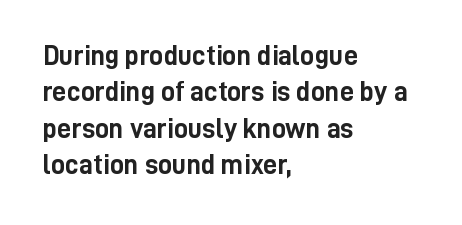
The image shows 28 px semibold, condensed sans-serif type, upright; set left-aligned, normal line spacing (1.3x), normal letter spacing, not underlined; low stroke contrast and a medium x-height.
